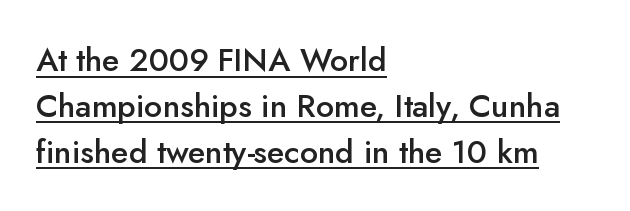
The image shows 32 px semibold sans-serif type, upright; set left-aligned, normal line spacing (1.43x), normal letter spacing, underlined; low stroke contrast and a small x-height.
